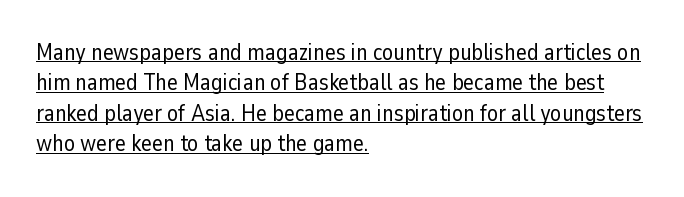
The image shows 23 px text type, upright; set left-aligned, normal line spacing (1.32x), normal letter spacing, underlined.
